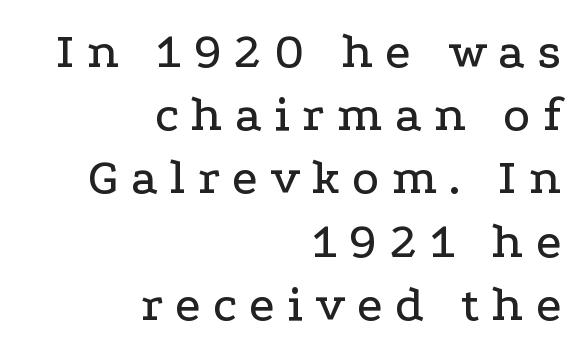
Q: Is the text italic (slanted)? A: No, it is upright.
Q: Is the typeface a serif or a sans-serif typeface? A: Serif.
Q: Is the text underlined? A: No.
Q: How is the paragraph aligned? A: Right-aligned.
Q: Is the spacing between letters normal or unusually wide? A: Unusually wide.
Q: Width (condensed, normal, or wide)? A: Wide.
Q: Stroke contrast? A: Low.
Q: x-height? A: Medium.
Q: Monospaced? A: No.
